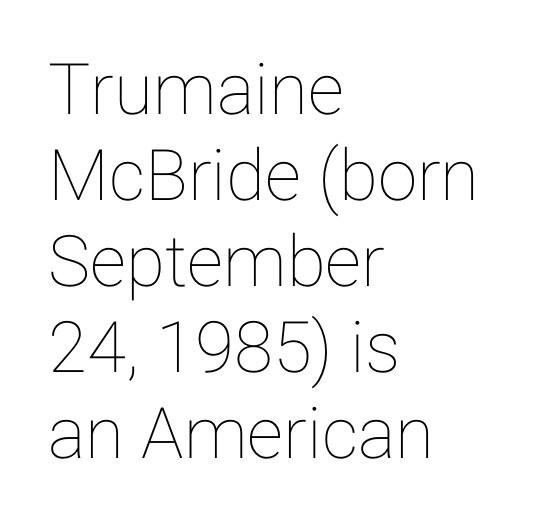
The glyphs are unaccompanied by any horizontal stroke below them. Quick note: not italic, upright. Teacher's note: observe the even left margin — that is flush-left alignment. These lines are rendered in a variable-pitch font. Look at the tracking — it's just the regular setting, nothing added.
